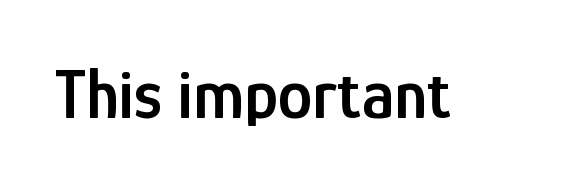
{"serif": "no", "italic": "no", "bold": "semi", "weight": "semibold", "width": "condensed", "stroke_contrast": "low", "x_height": "medium", "monospaced": "no", "underline": "no", "letter_spacing": "normal", "letter_spacing_em": 0.0, "glyph_px": 70}
